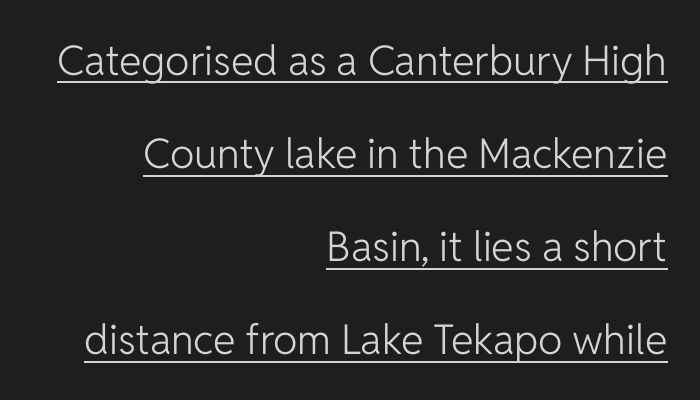
The image shows 41 px light sans-serif type, upright; set right-aligned, loose line spacing (2.27x), normal letter spacing, underlined; low stroke contrast and a medium x-height.
